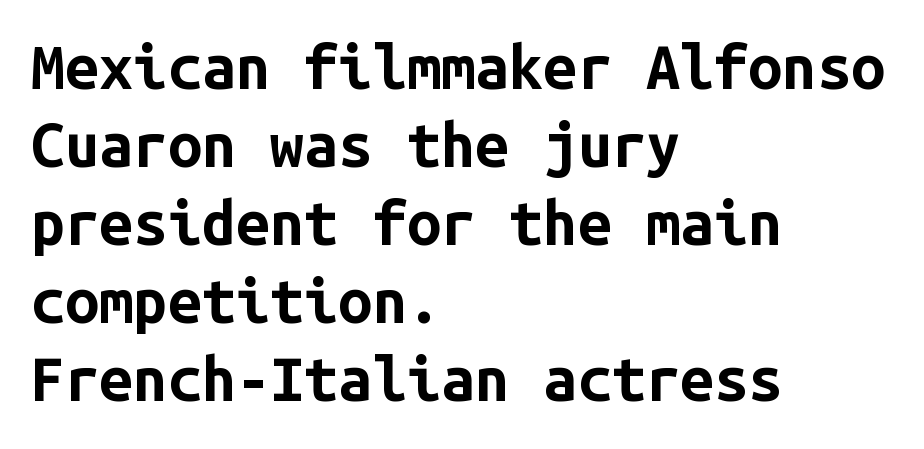
Reading down the block, your eye returns to a fixed left position each line. The strip under each line holds only bare page. Between one letter and the next there's only the usual sliver of space. Evenly set lines give the paragraph a standard silhouette.
